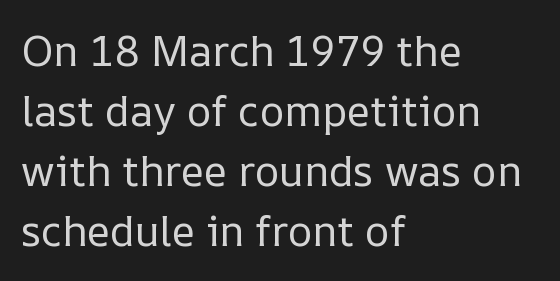
The rendering uses a moderate line-height, typical for paragraphs. Do the characters align in a grid? No, the font is proportional. This rendering leaves character spacing at its baseline value. The axis of the letterforms is exactly vertical. Think standard paragraph weight, or any step lighter than that. All the whitespace from short lines collects on the right.
